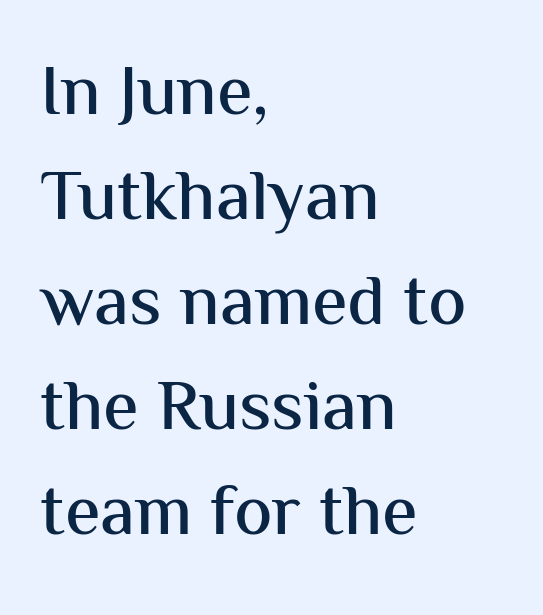
{"serif": "no", "italic": "no", "width": "normal", "stroke_contrast": "medium", "x_height": "medium", "monospaced": "no", "underline": "no", "align": "left", "line_spacing": "normal", "line_spacing_ratio": 1.46, "letter_spacing": "normal", "letter_spacing_em": 0.0, "glyph_px": 72}
